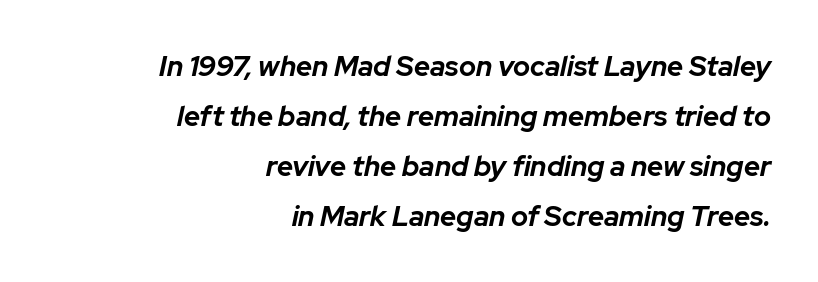
The image shows 28 px bold type, italic (leaning right); set right-aligned, line spacing 1.78x, normal letter spacing, not underlined; low stroke contrast and a medium x-height.
